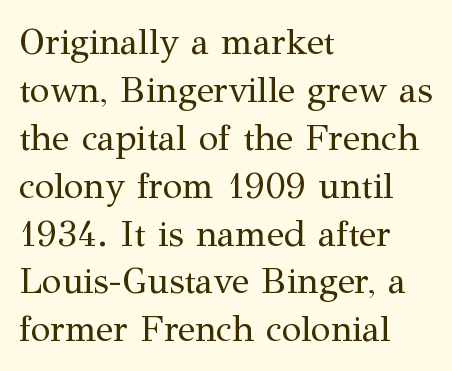
{"serif": "yes", "italic": "no", "bold": "no", "weight": "regular", "width": "normal", "stroke_contrast": "medium", "x_height": "medium", "monospaced": "no", "underline": "no", "align": "left", "line_spacing": "normal", "line_spacing_ratio": 1.33, "letter_spacing": "normal", "letter_spacing_em": 0.0, "glyph_px": 36}
